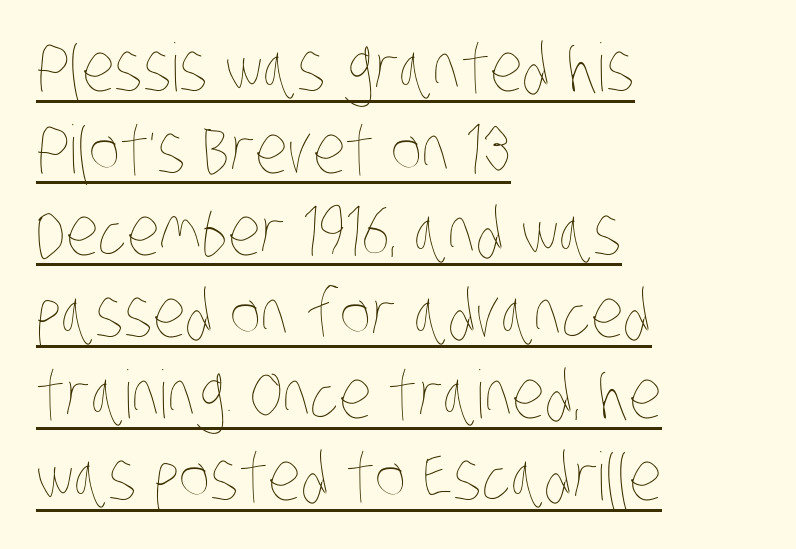
The image shows 66 px thin, condensed type; set left-aligned, line spacing 1.24x, normal letter spacing, underlined; low stroke contrast and a large x-height.
